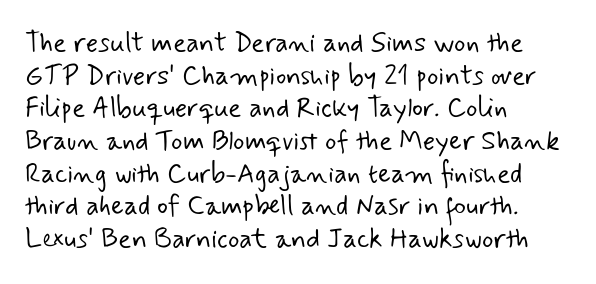
These glyphs show unthickened strokes, regular width or finer. The glyphs are unaccompanied by any horizontal stroke below them. The horizontal fit of the characters is conventional and even. The rendering anchors every line to the left-hand side.
